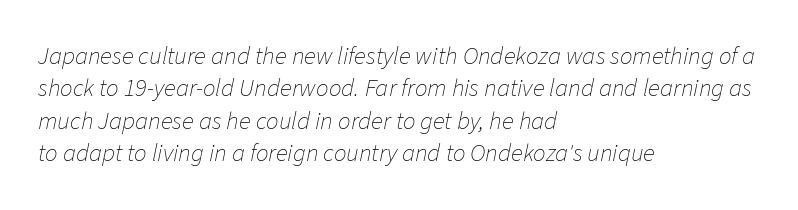
This sample is left-justified, so line endings fall wherever the words run out. The passage shown is not bold in any degree. This sample keeps an unexceptional amount of space between lines. Type without underlining.
